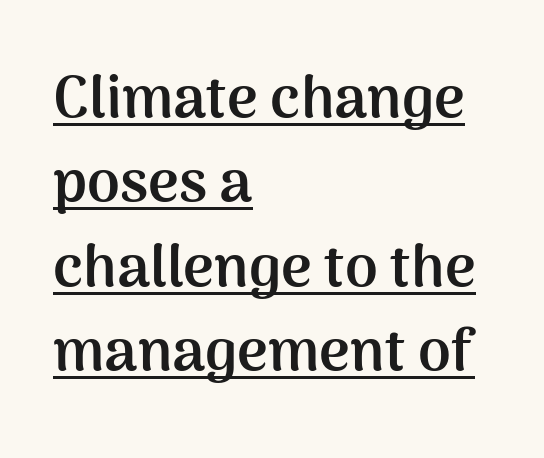
Q: Is the text bold? A: Yes.
Q: Is the text italic (slanted)? A: No, it is upright.
Q: Is the typeface a serif or a sans-serif typeface? A: Sans-serif.
Q: Is the text underlined? A: Yes.
Q: How is the paragraph aligned? A: Left-aligned.
Q: Is the spacing between letters normal or unusually wide? A: Normal.
Q: Is the spacing between lines tight, normal or loose? A: Normal.
Q: Width (condensed, normal, or wide)? A: Normal.
Q: Stroke contrast? A: Medium.
Q: x-height? A: Medium.
Q: Monospaced? A: No.
